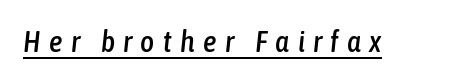
The image shows 30 px condensed type, italic (leaning right); set unusually wide letter spacing (+0.28 em), underlined; low stroke contrast and a medium x-height.
